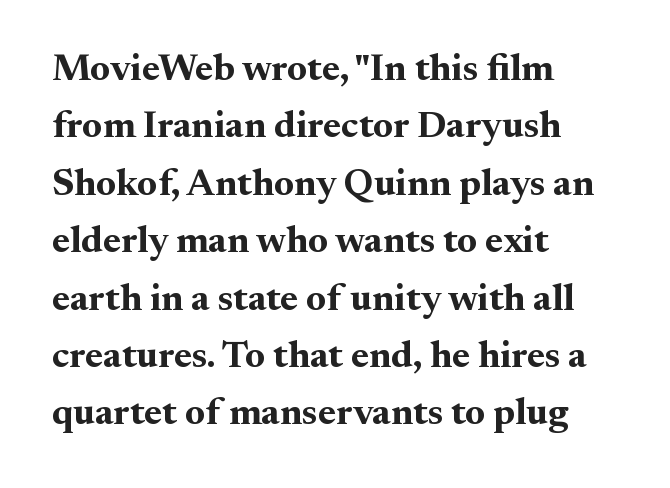
Q: Is the text bold? A: Yes.
Q: Is the text italic (slanted)? A: No, it is upright.
Q: Is the typeface a serif or a sans-serif typeface? A: Serif.
Q: Is the text underlined? A: No.
Q: How is the paragraph aligned? A: Left-aligned.
Q: Is the spacing between letters normal or unusually wide? A: Normal.
Q: Is the spacing between lines tight, normal or loose? A: Normal.
Q: Width (condensed, normal, or wide)? A: Normal.
Q: Stroke contrast? A: Medium.
Q: x-height? A: Small.
Q: Monospaced? A: No.
